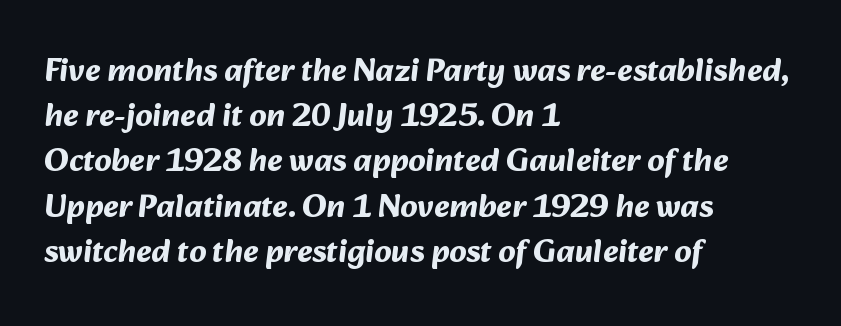
The vertical gap from one line to the next is medium. Varying glyph widths throughout — classic text-font behaviour. Alignment: flush left. Serif or sans? Sans — the stroke terminals are bare. How are the letters spaced? Ordinarily, with no added tracking.
